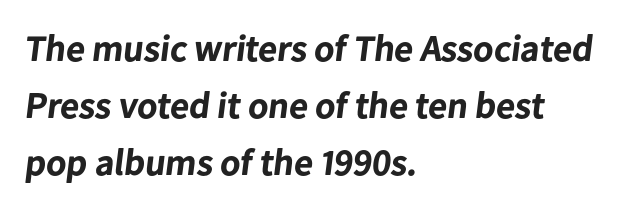
{"serif": "no", "bold": "yes", "weight": "bold", "width": "normal", "stroke_contrast": "low", "x_height": "medium", "monospaced": "no", "underline": "no", "align": "left", "line_spacing": "normal", "line_spacing_ratio": 1.54, "letter_spacing": "normal", "letter_spacing_em": 0.0, "glyph_px": 37}
